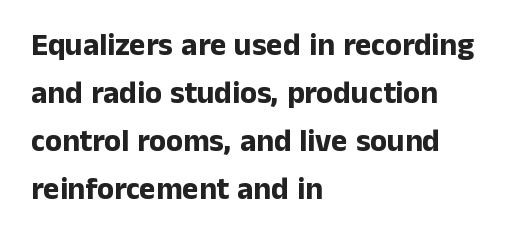
Q: Is the text bold? A: Yes.
Q: Is the text italic (slanted)? A: No, it is upright.
Q: Is the typeface a serif or a sans-serif typeface? A: Sans-serif.
Q: Is the text underlined? A: No.
Q: How is the paragraph aligned? A: Left-aligned.
Q: Is the spacing between letters normal or unusually wide? A: Normal.
Q: Is the spacing between lines tight, normal or loose? A: Normal.
Q: Width (condensed, normal, or wide)? A: Normal.
Q: Stroke contrast? A: Low.
Q: x-height? A: Medium.
Q: Monospaced? A: No.
